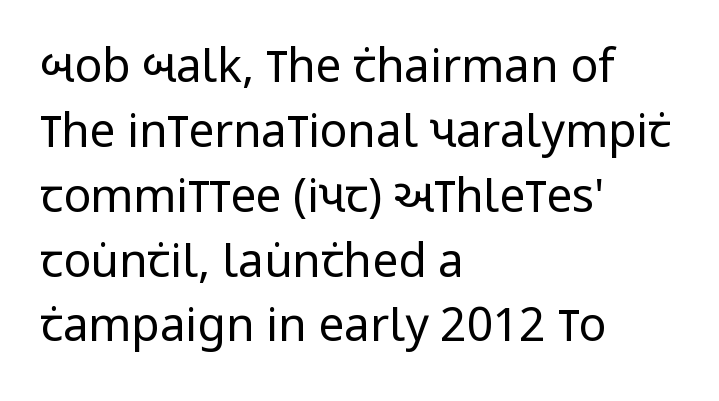
The image shows 46 px regular-weight, condensed sans-serif type, upright; set left-aligned, normal line spacing (1.41x), normal letter spacing, not underlined; low stroke contrast and a large x-height.
